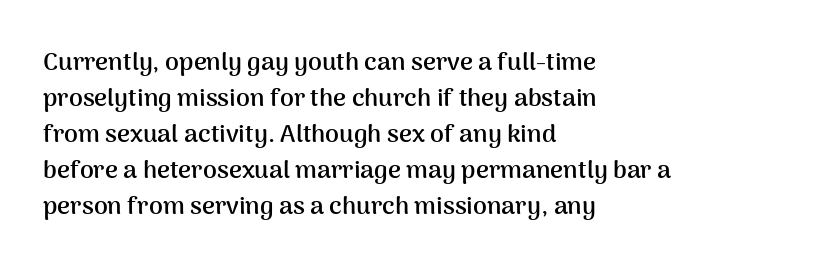
Q: Is the text bold? A: Yes.
Q: Is the text italic (slanted)? A: No, it is upright.
Q: Is the text underlined? A: No.
Q: How is the paragraph aligned? A: Left-aligned.
Q: Is the spacing between letters normal or unusually wide? A: Normal.
Q: Is the spacing between lines tight, normal or loose? A: Normal.
